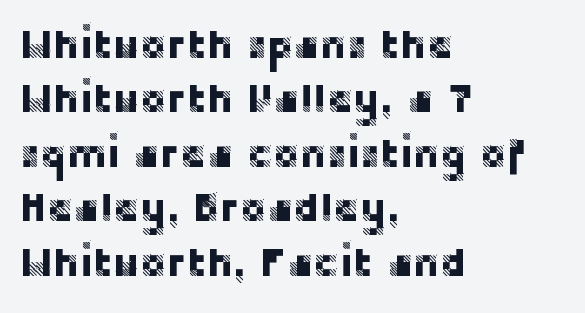
The image shows 40 px sans-serif type, upright; set left-aligned, normal line spacing (1.36x), normal letter spacing, not underlined; low stroke contrast and a large x-height.
